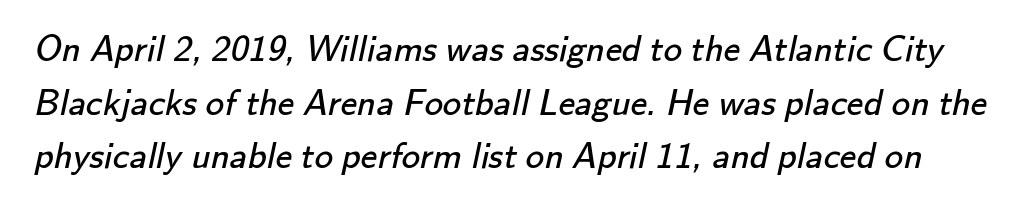
The image shows 37 px regular-weight sans-serif type; set normal line spacing (1.45x), normal letter spacing, not underlined; low stroke contrast and a small x-height.
